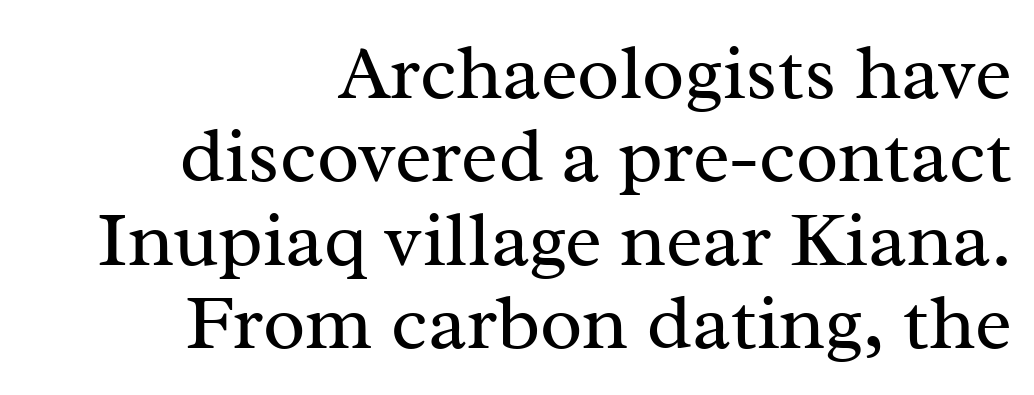
The lines are packed closely together with very little leading. Think standard paragraph weight, or any step lighter than that. Is this a fixed-width face? No — the glyphs have proportional, varying widths. Inter-character spacing is left at the font's built-in metrics.
